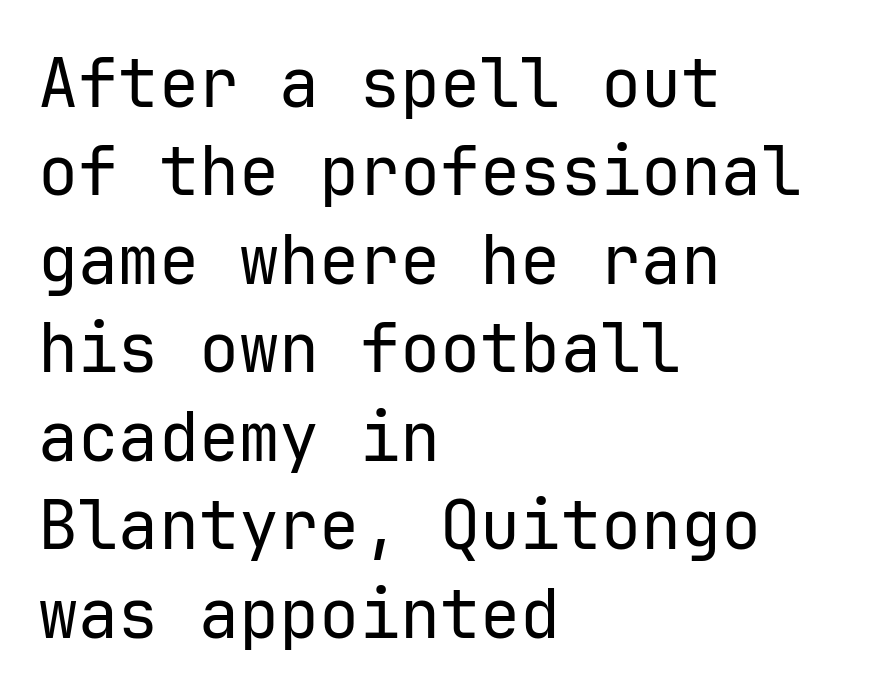
{"serif": "no", "italic": "no", "bold": "no", "weight": "regular", "width": "normal", "stroke_contrast": "low", "x_height": "medium", "underline": "no", "align": "left", "line_spacing": "normal", "line_spacing_ratio": 1.32, "letter_spacing": "normal", "letter_spacing_em": 0.0, "glyph_px": 67}
